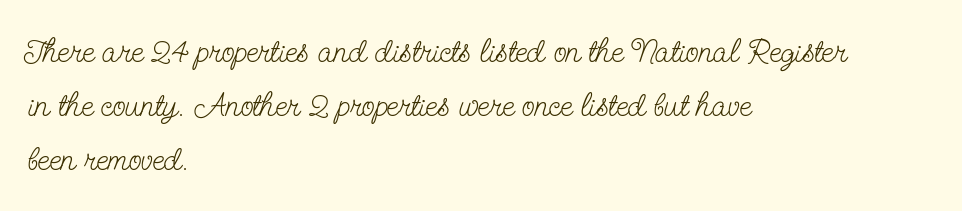
The passage shown is typed in a proportional face where columns would drift. Lines of text with bare space underneath. The strokes are not fattened; the text isn't bold. Default kerning and tracking; the words read as compact shapes. These lines stack with their left ends in a neat column.
